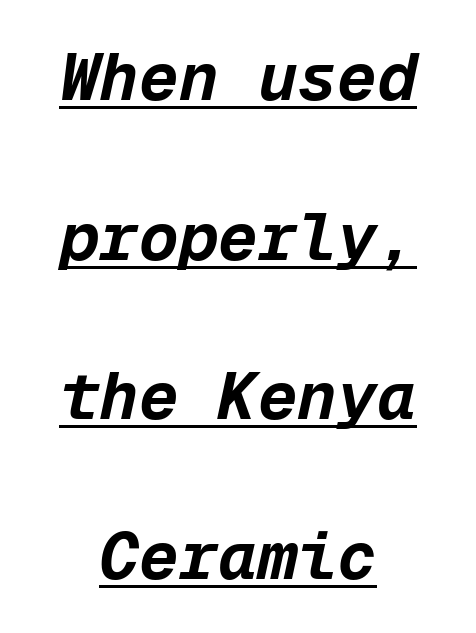
Q: Is the text bold? A: Yes.
Q: Is the text italic (slanted)? A: Yes, it leans right by about 12 degrees.
Q: Is the text underlined? A: Yes.
Q: How is the paragraph aligned? A: Centered.
Q: Is the spacing between letters normal or unusually wide? A: Normal.
Q: Is the spacing between lines tight, normal or loose? A: Loose.
Q: Width (condensed, normal, or wide)? A: Normal.
Q: Stroke contrast? A: Low.
Q: x-height? A: Medium.
Q: Monospaced? A: Yes.
